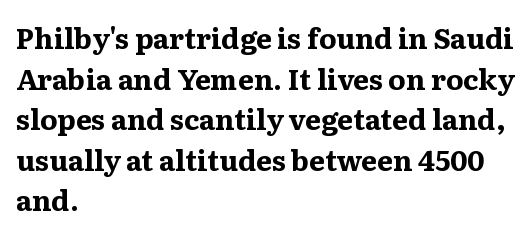
Q: Is the text bold? A: Yes.
Q: Is the text italic (slanted)? A: No, it is upright.
Q: Is the typeface a serif or a sans-serif typeface? A: Serif.
Q: Is the text underlined? A: No.
Q: How is the paragraph aligned? A: Left-aligned.
Q: Is the spacing between letters normal or unusually wide? A: Normal.
Q: Is the spacing between lines tight, normal or loose? A: Normal.
Q: Width (condensed, normal, or wide)? A: Wide.
Q: Stroke contrast? A: Medium.
Q: x-height? A: Medium.
Q: Monospaced? A: No.
